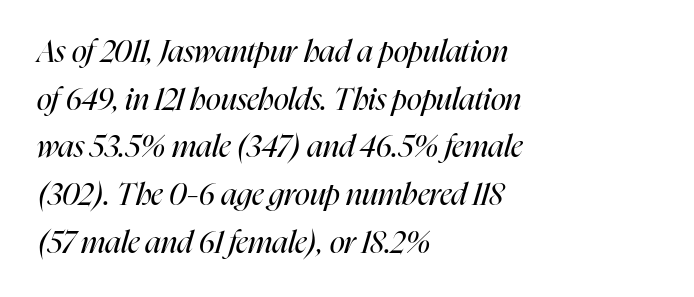
{"italic": "yes", "lean": "right", "slant_degrees": 16, "bold": "no", "weight": "regular", "width": "condensed", "stroke_contrast": "high", "x_height": "medium", "monospaced": "no", "underline": "no", "align": "left", "line_spacing": "normal", "line_spacing_ratio": 1.54, "letter_spacing": "normal", "letter_spacing_em": 0.0, "glyph_px": 31}
